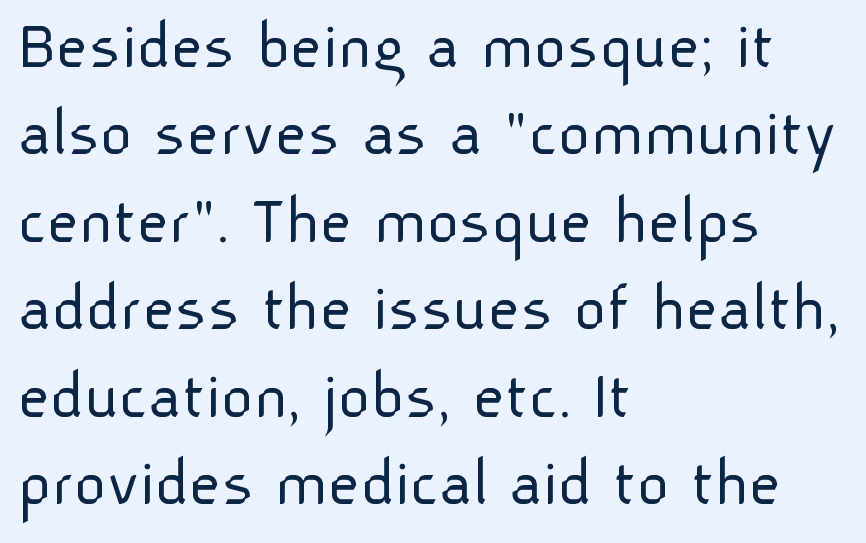
{"serif": "no", "italic": "no", "bold": "no", "weight": "light", "width": "normal", "stroke_contrast": "low", "x_height": "medium", "monospaced": "no", "underline": "no", "align": "left", "line_spacing": "normal", "line_spacing_ratio": 1.25, "letter_spacing": "normal", "letter_spacing_em": 0.0, "glyph_px": 70}
